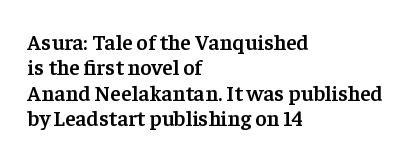
In terms of letterspacing, this is plain default setting. Leading: reduced. The lines in this sample share a left origin and differ only in where they stop. This sample uses an upright cut, with every glyph sitting square on the baseline. Lines of text with bare space underneath.
